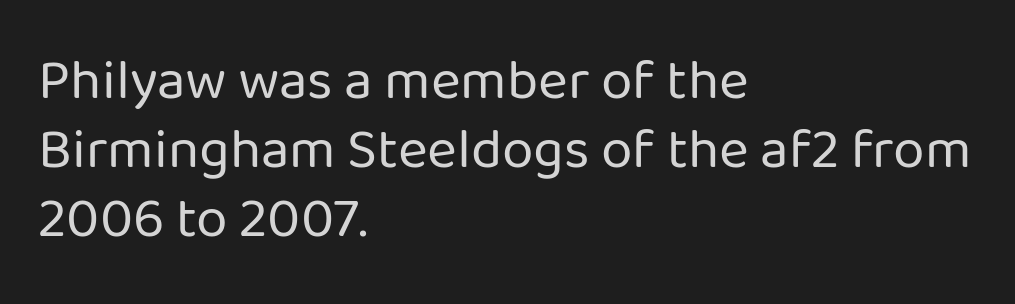
{"serif": "no", "italic": "no", "bold": "no", "weight": "regular", "width": "normal", "stroke_contrast": "low", "x_height": "medium", "monospaced": "no", "underline": "no", "align": "left", "line_spacing_ratio": 1.21, "letter_spacing": "normal", "letter_spacing_em": 0.0, "glyph_px": 57}
